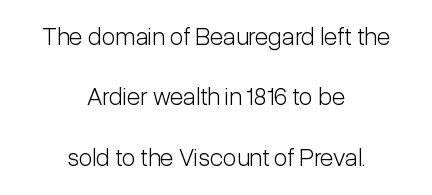
The image shows 25 px text type, upright; set centered, loose line spacing (2.42x), normal letter spacing, not underlined.
